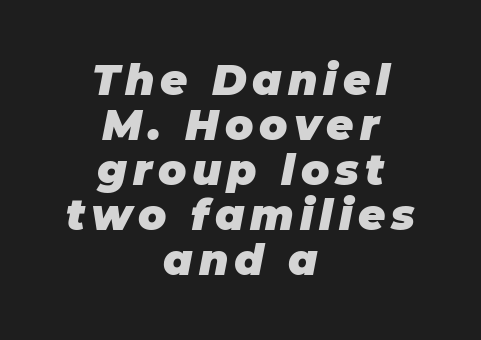
The gap between lines stays unmarked. Looks like regular typesetting: each glyph gets only the width it needs. Its strokes are broad and dark, the hallmark of bold type. Both edges are ragged and mirror each other, which tells us the setting is centered.
